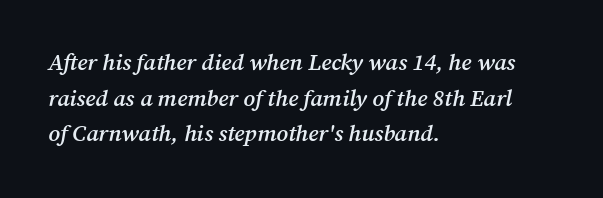
The image shows 23 px text type, italic (leaning right); set left-aligned, normal line spacing (1.55x), normal letter spacing, not underlined.
